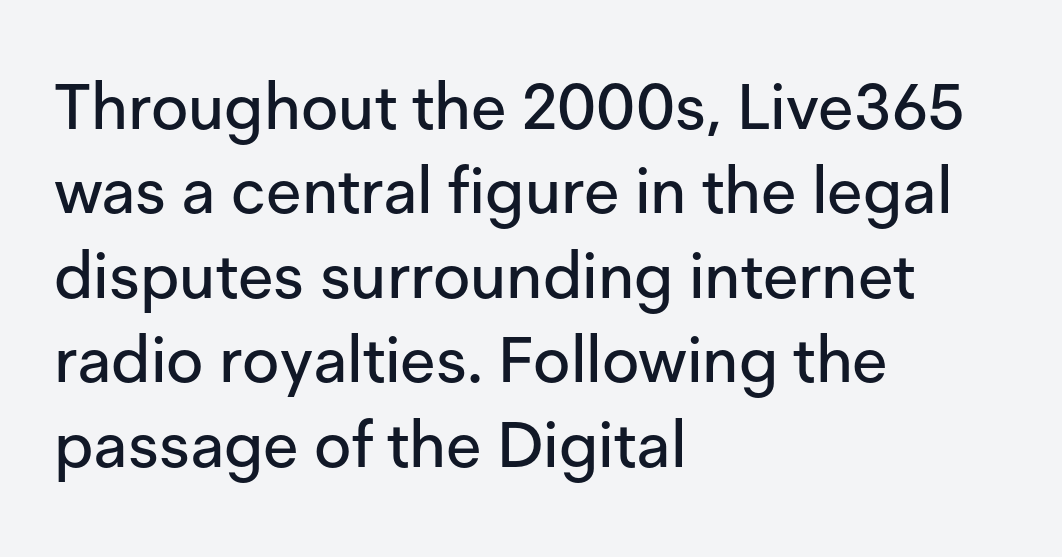
{"serif": "no", "italic": "no", "width": "normal", "stroke_contrast": "low", "x_height": "medium", "monospaced": "no", "underline": "no", "align": "left", "line_spacing": "normal", "line_spacing_ratio": 1.32, "letter_spacing": "normal", "letter_spacing_em": 0.0, "glyph_px": 64}
